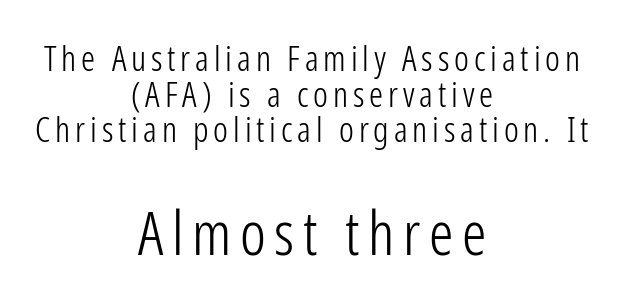
{"serif": "no", "italic": "no", "bold": "no", "weight": "light", "width": "condensed", "stroke_contrast": "low", "x_height": "medium", "monospaced": "no", "underline": "no", "align": "center", "line_spacing": "tight", "line_spacing_ratio": 1.02, "larger_block": "second", "size_ratio": 1.74, "glyph_px": 61}
